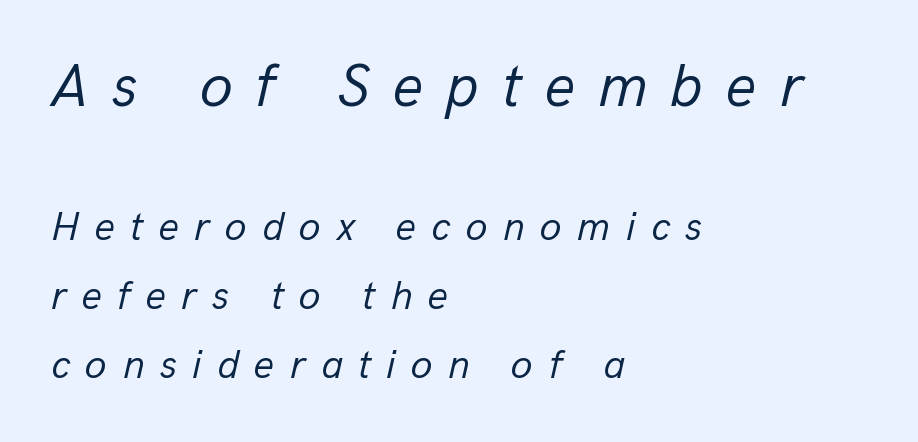
Q: Is the text bold? A: No.
Q: Is the text italic (slanted)? A: Yes, it leans right by about 13 degrees.
Q: Is the text underlined? A: No.
Q: How is the paragraph aligned? A: Left-aligned.
Q: Is the spacing between letters normal or unusually wide? A: Unusually wide.
Q: Which block of text is set in a larger size, the first (top) or the second (bottom)? A: The first (top) one.
Q: Width (condensed, normal, or wide)? A: Normal.
Q: Stroke contrast? A: Low.
Q: x-height? A: Medium.
Q: Monospaced? A: No.
